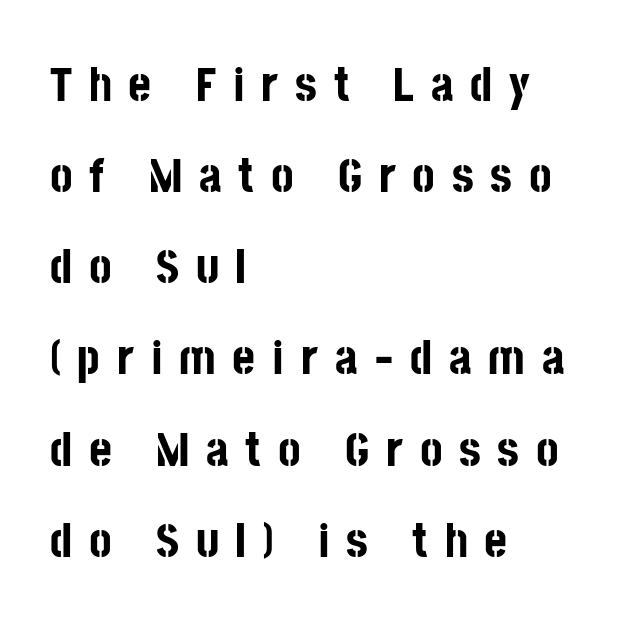
The image shows 49 px bold, condensed sans-serif type, upright; set left-aligned, line spacing 1.86x, unusually wide letter spacing (+0.34 em), not underlined; low stroke contrast and a large x-height.
